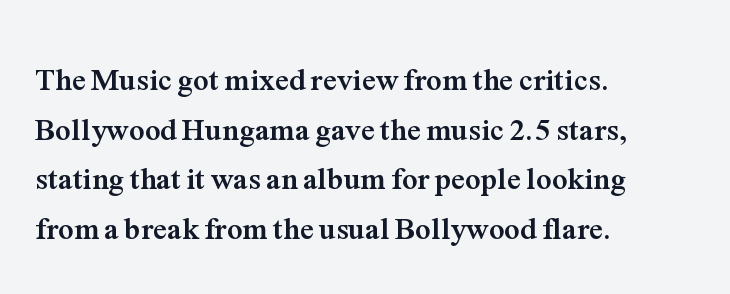
The image shows 31 px semibold serif type, upright; set left-aligned, normal line spacing (1.6x), normal letter spacing, not underlined; medium stroke contrast and a medium x-height.
